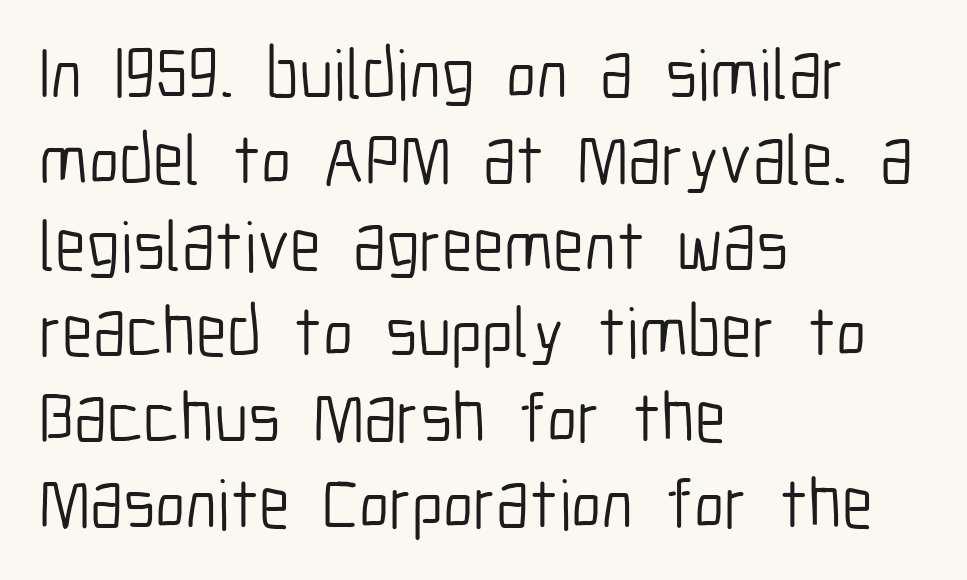
{"serif": "no", "italic": "no", "bold": "no", "weight": "light", "width": "condensed", "stroke_contrast": "low", "x_height": "medium", "monospaced": "no", "underline": "no", "align": "left", "line_spacing_ratio": 1.21, "letter_spacing": "normal", "letter_spacing_em": 0.0, "glyph_px": 71}
